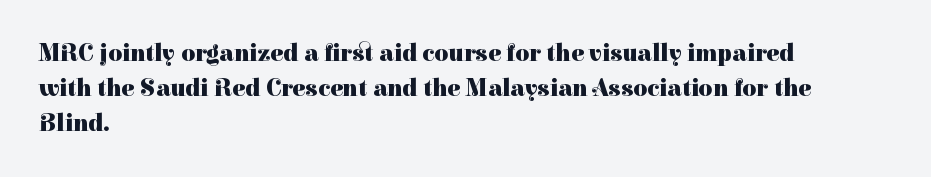
Q: Is the text bold? A: Yes.
Q: Is the text italic (slanted)? A: No, it is upright.
Q: Is the text underlined? A: No.
Q: How is the paragraph aligned? A: Left-aligned.
Q: Is the spacing between letters normal or unusually wide? A: Normal.
Q: Is the spacing between lines tight, normal or loose? A: Normal.
